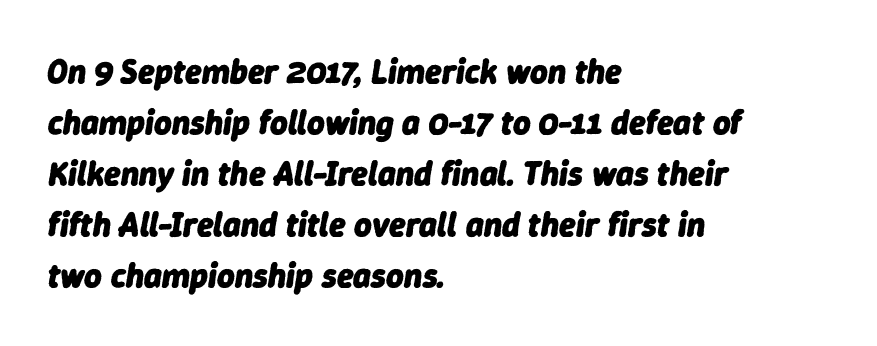
Check under the words: just untouched page. Italic? Definitely — the glyphs are oblique. All the whitespace from short lines collects on the right. Here the designer chose a conventional face with non-uniform glyph widths. One glance says typical: line gaps are just what's usual.
